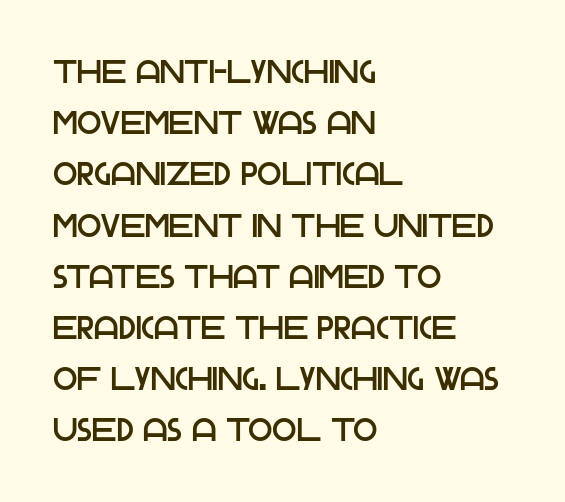
Q: Is the text italic (slanted)? A: No, it is upright.
Q: Is the typeface a serif or a sans-serif typeface? A: Sans-serif.
Q: Is the text underlined? A: No.
Q: How is the paragraph aligned? A: Left-aligned.
Q: Is the spacing between letters normal or unusually wide? A: Normal.
Q: Is the spacing between lines tight, normal or loose? A: Normal.
Q: Width (condensed, normal, or wide)? A: Normal.
Q: Stroke contrast? A: Low.
Q: x-height? A: Large.
Q: Monospaced? A: No.
